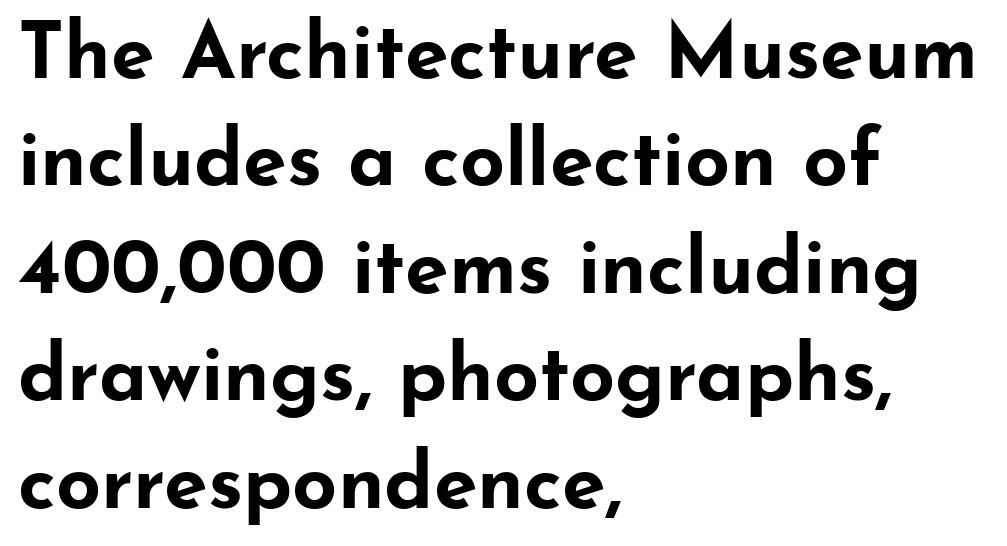
Q: Is the text bold? A: Yes.
Q: Is the text italic (slanted)? A: No, it is upright.
Q: Is the typeface a serif or a sans-serif typeface? A: Sans-serif.
Q: Is the text underlined? A: No.
Q: How is the paragraph aligned? A: Left-aligned.
Q: Is the spacing between letters normal or unusually wide? A: Normal.
Q: Is the spacing between lines tight, normal or loose? A: Normal.
Q: Width (condensed, normal, or wide)? A: Wide.
Q: Stroke contrast? A: Low.
Q: x-height? A: Small.
Q: Monospaced? A: No.
